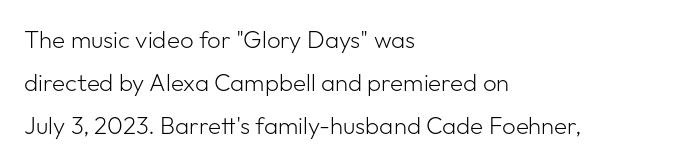
Teacher's note: observe the even left margin — that is flush-left alignment. These lines keep a tight, regular rhythm from letter to letter. Bare-footed words on every line. No chunkiness to these letters — they're not bold.
